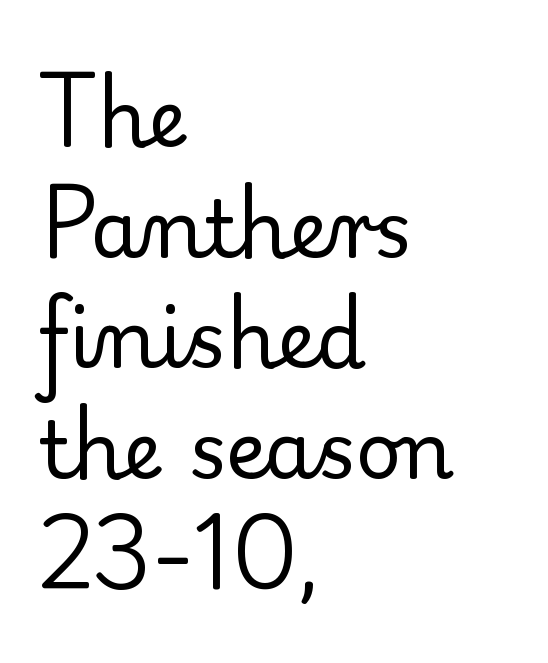
Q: Is the text bold? A: No.
Q: Is the text italic (slanted)? A: No, it is upright.
Q: Is the typeface a serif or a sans-serif typeface? A: Serif.
Q: Is the text underlined? A: No.
Q: How is the paragraph aligned? A: Left-aligned.
Q: Is the spacing between letters normal or unusually wide? A: Normal.
Q: Is the spacing between lines tight, normal or loose? A: Normal.
Q: Width (condensed, normal, or wide)? A: Normal.
Q: Stroke contrast? A: Low.
Q: x-height? A: Small.
Q: Monospaced? A: No.
